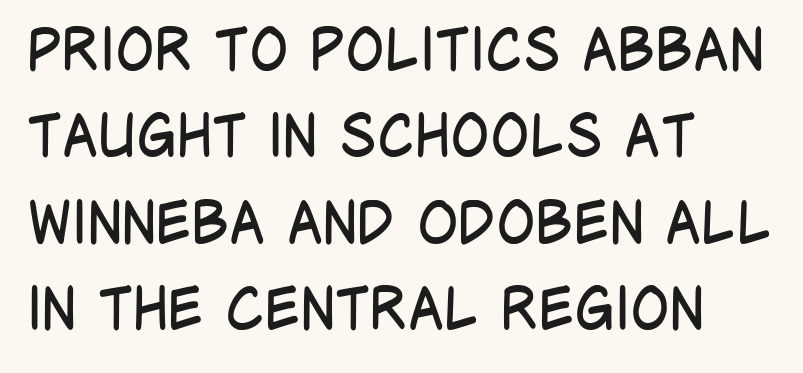
The weight would be labelled regular, book, light, or lighter still. Every character sits straight up, as roman type does. Just letters on the line, the space beneath them empty. Compared with a centered layout, this one pins lines to the left instead.
